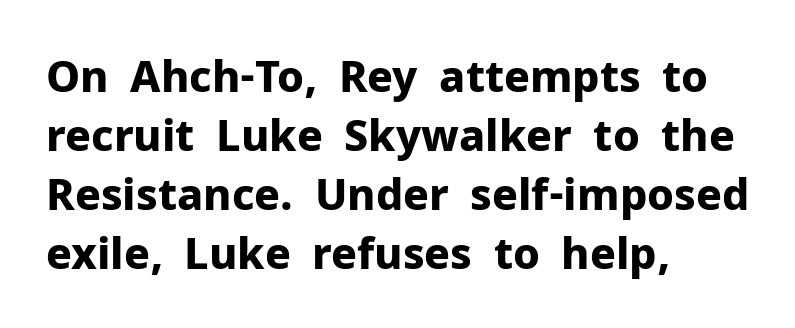
The image shows 43 px bold sans-serif type, upright; set left-aligned, normal line spacing (1.37x), normal letter spacing, not underlined; low stroke contrast and a medium x-height.
